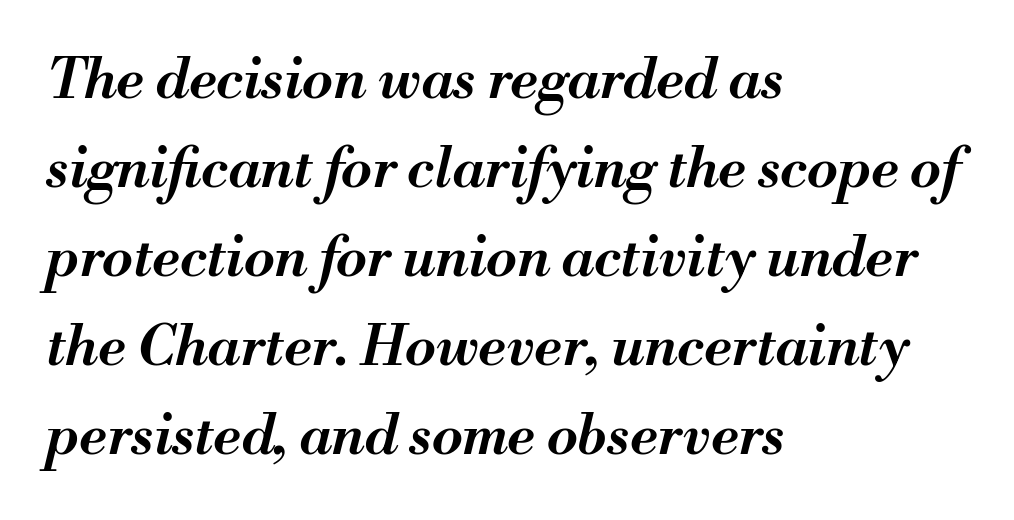
The image shows 56 px semibold type, italic (leaning right); set left-aligned, normal line spacing (1.59x), normal letter spacing, not underlined; medium stroke contrast and a small x-height.
